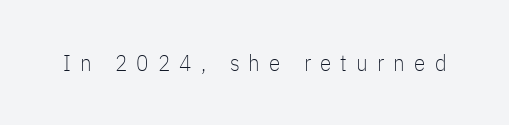
The image shows 23 px text type, upright; set unusually wide letter spacing (+0.4 em), not underlined.
